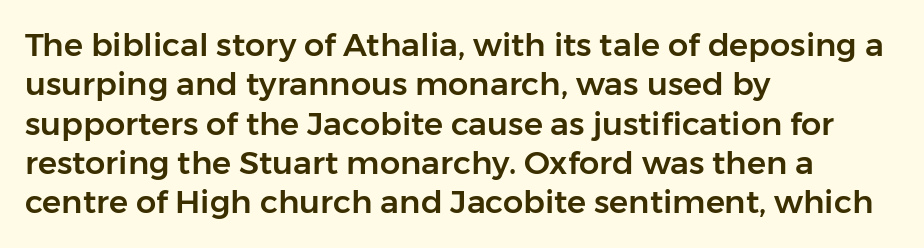
Q: Is the text italic (slanted)? A: No, it is upright.
Q: Is the typeface a serif or a sans-serif typeface? A: Sans-serif.
Q: Is the text underlined? A: No.
Q: How is the paragraph aligned? A: Left-aligned.
Q: Is the spacing between letters normal or unusually wide? A: Normal.
Q: Width (condensed, normal, or wide)? A: Normal.
Q: Stroke contrast? A: Low.
Q: x-height? A: Medium.
Q: Monospaced? A: No.
